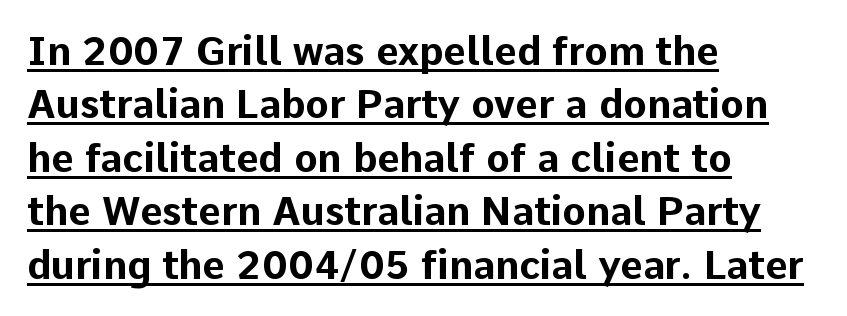
The image shows 39 px bold sans-serif type, upright; set left-aligned, normal line spacing (1.37x), normal letter spacing, underlined; low stroke contrast and a medium x-height.
